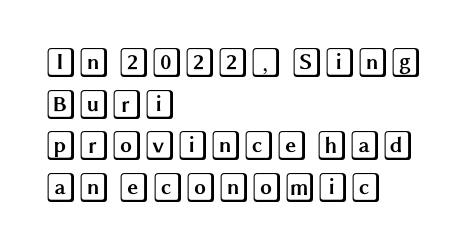
{"italic": "no", "width": "wide", "x_height": "large", "underline": "no", "align": "left", "line_spacing": "normal", "line_spacing_ratio": 1.39, "letter_spacing": "normal", "letter_spacing_em": 0.0, "glyph_px": 30}
